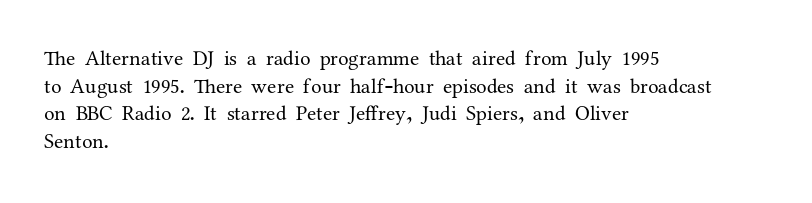
Every stem runs plumb, perpendicular to the baseline. Leftover space on each line is placed entirely after the last word. Check the space under the baseline: it is left empty. This reads as an unemphasized weight, regular at the heaviest. Caption: standard tracking, unaltered.
